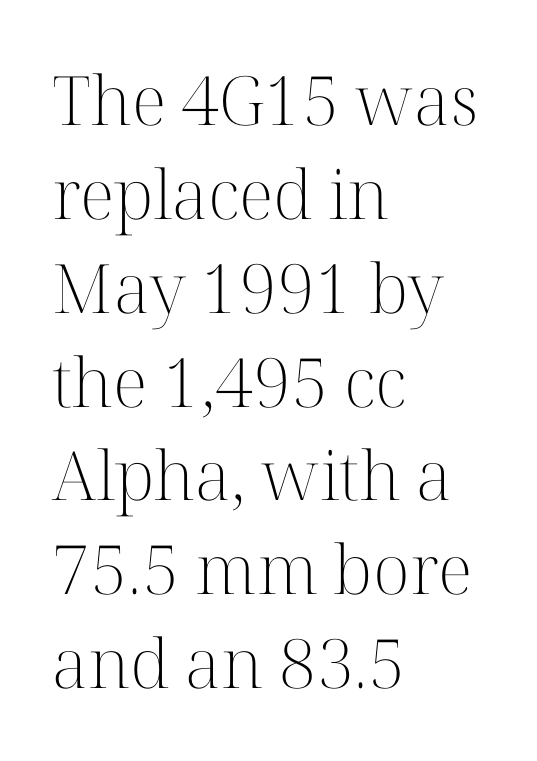
{"serif": "yes", "italic": "no", "bold": "no", "weight": "light", "width": "normal", "stroke_contrast": "high", "x_height": "medium", "monospaced": "no", "underline": "no", "align": "left", "line_spacing": "normal", "line_spacing_ratio": 1.38, "letter_spacing": "normal", "letter_spacing_em": 0.0, "glyph_px": 68}
